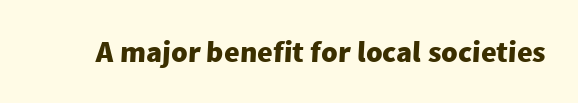
A typesetter would call this proportional, since set widths differ per character. The tracking reads as untouched default to a designer's eye. Every letter is thick-stroked: bold, no question. Note: no serifs on the glyphs.
